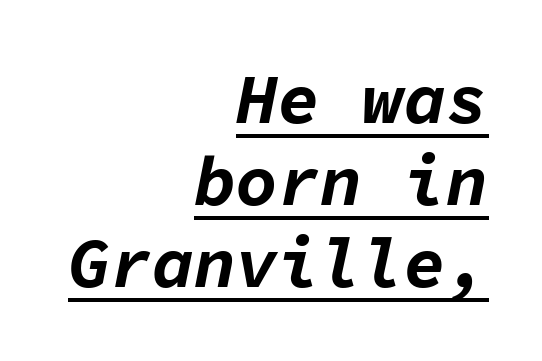
{"italic": "yes", "lean": "right", "slant_degrees": 11, "bold": "yes", "weight": "bold", "width": "normal", "stroke_contrast": "low", "x_height": "medium", "monospaced": "yes", "underline": "yes", "align": "right", "line_spacing_ratio": 1.17, "letter_spacing": "normal", "letter_spacing_em": 0.0, "glyph_px": 70}
